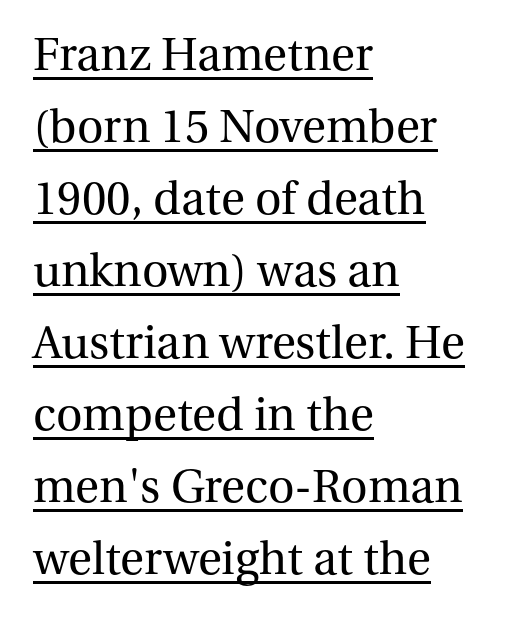
Q: Is the text bold? A: No.
Q: Is the text italic (slanted)? A: No, it is upright.
Q: Is the typeface a serif or a sans-serif typeface? A: Serif.
Q: Is the text underlined? A: Yes.
Q: How is the paragraph aligned? A: Left-aligned.
Q: Is the spacing between letters normal or unusually wide? A: Normal.
Q: Is the spacing between lines tight, normal or loose? A: Normal.
Q: Width (condensed, normal, or wide)? A: Normal.
Q: Stroke contrast? A: Medium.
Q: x-height? A: Medium.
Q: Monospaced? A: No.
